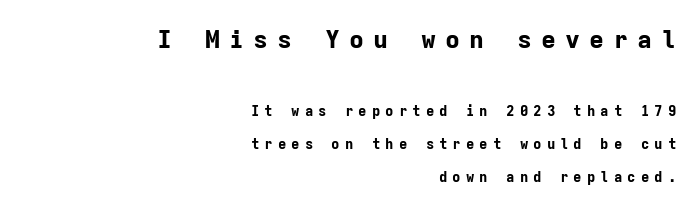
The paragraph shown leans on its right margin. Notice the wide empty band between every row — that's loose leading. Words appear elongated and porous because spacing is wide. Bigger letters appear in the top chunk; the bottom chunk is reduced. It's the straight-up-and-down kind of type. Chunky letters — that's bold for sure.
